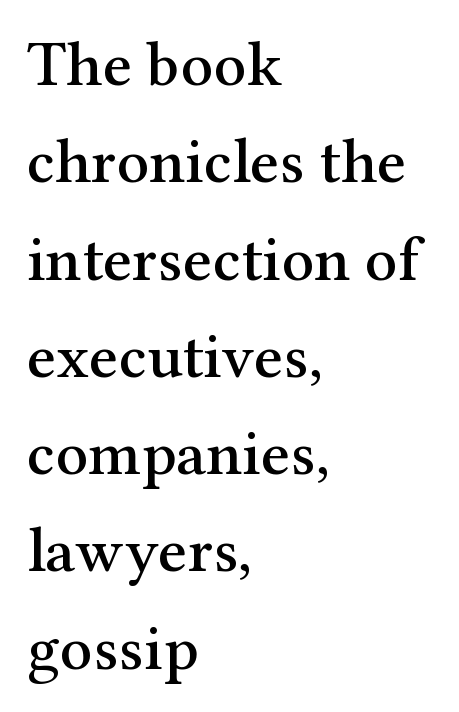
Q: Is the text italic (slanted)? A: No, it is upright.
Q: Is the typeface a serif or a sans-serif typeface? A: Serif.
Q: Is the text underlined? A: No.
Q: How is the paragraph aligned? A: Left-aligned.
Q: Is the spacing between letters normal or unusually wide? A: Normal.
Q: Is the spacing between lines tight, normal or loose? A: Normal.
Q: Width (condensed, normal, or wide)? A: Normal.
Q: Stroke contrast? A: Medium.
Q: x-height? A: Medium.
Q: Monospaced? A: No.
